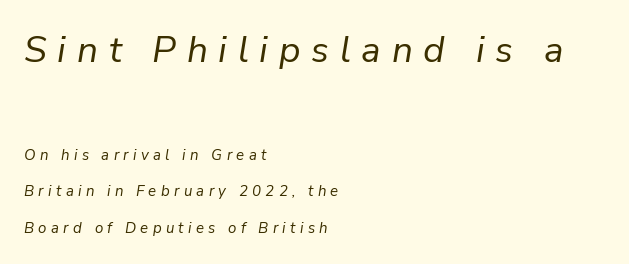
Q: Is the text bold? A: No.
Q: Is the text italic (slanted)? A: Yes, it leans right by about 9 degrees.
Q: Is the text underlined? A: No.
Q: How is the paragraph aligned? A: Left-aligned.
Q: Is the spacing between letters normal or unusually wide? A: Unusually wide.
Q: Is the spacing between lines tight, normal or loose? A: Loose.
Q: Which block of text is set in a larger size, the first (top) or the second (bottom)? A: The first (top) one.
Q: Width (condensed, normal, or wide)? A: Normal.
Q: Stroke contrast? A: Low.
Q: x-height? A: Medium.
Q: Monospaced? A: No.
